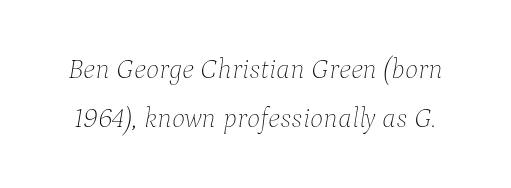
{"italic": "yes", "lean": "right", "slant_degrees": 9, "bold": "no", "weight": "thin", "width": "normal", "stroke_contrast": "low", "x_height": "medium", "monospaced": "no", "underline": "no", "line_spacing_ratio": 1.75, "letter_spacing": "normal", "letter_spacing_em": 0.0, "glyph_px": 28}
